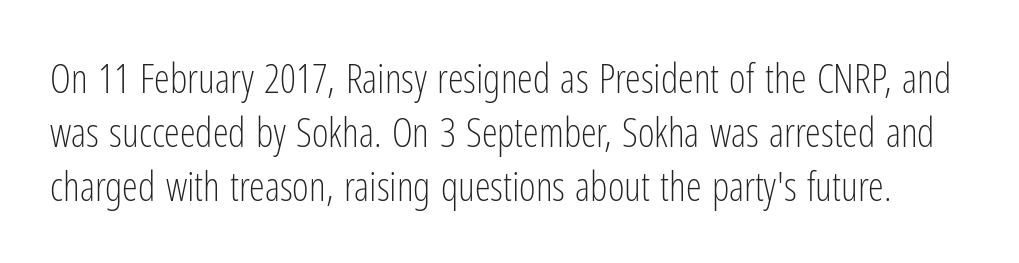
The image shows 40 px light, condensed sans-serif type, upright; set normal line spacing (1.35x), normal letter spacing, not underlined; low stroke contrast and a medium x-height.
